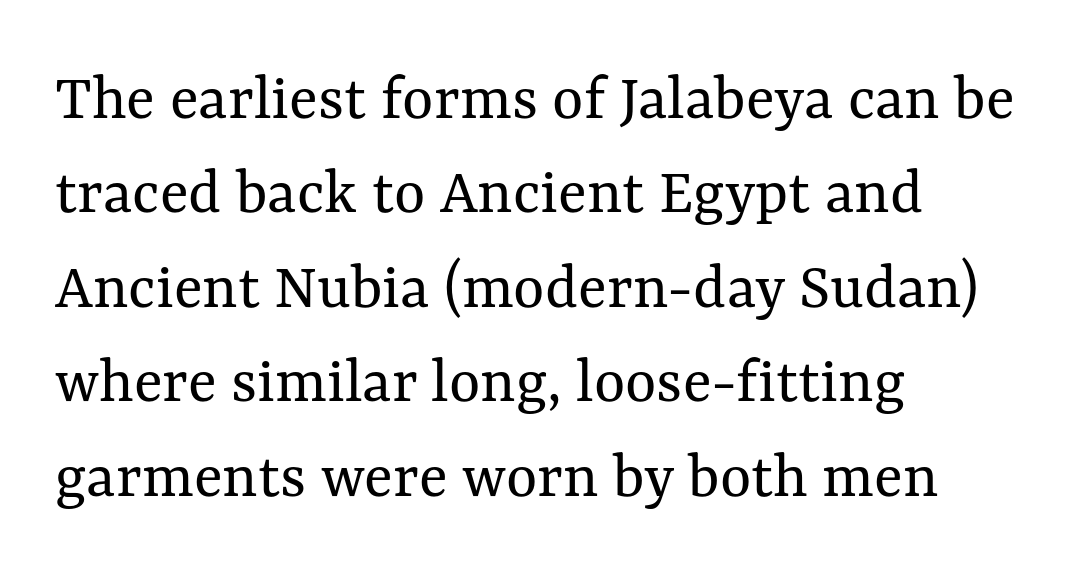
Standard letterfit; no display-style spreading of the glyphs. Italic? Not at all — the glyphs are vertical. Vertical spacing — default. Underline: absent. Weight: regular or lighter. Think of a printed novel: that variable character pitch is what you see here.
